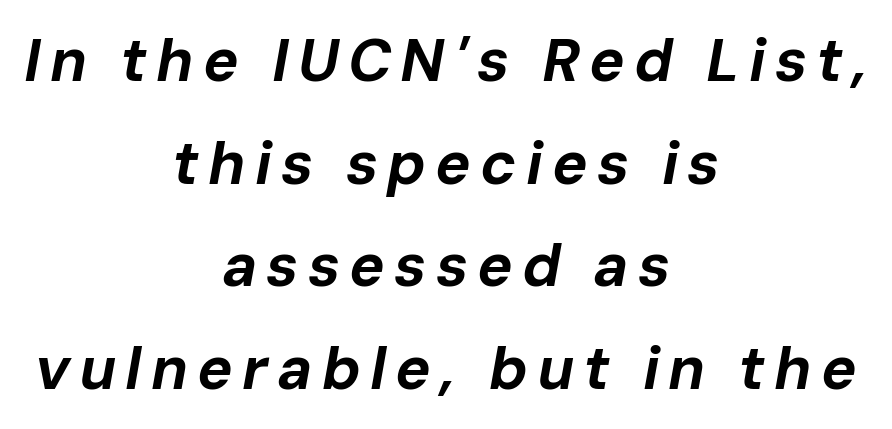
{"italic": "yes", "lean": "right", "slant_degrees": 10, "bold": "yes", "weight": "bold", "width": "normal", "stroke_contrast": "low", "x_height": "medium", "monospaced": "no", "underline": "no", "align": "center", "line_spacing_ratio": 1.71, "glyph_px": 60}
